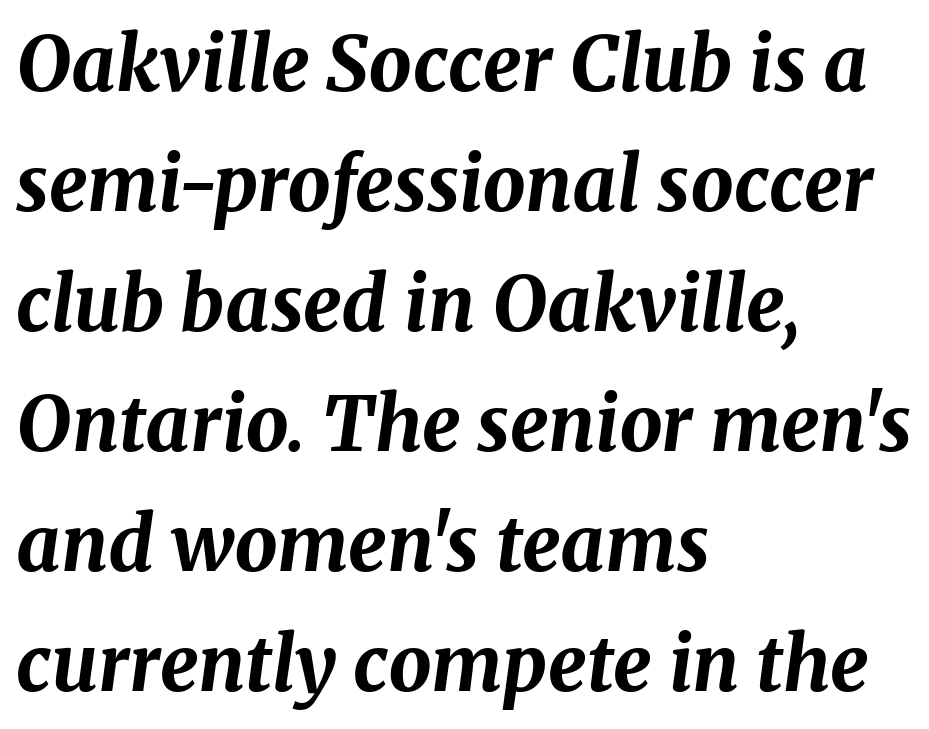
The image shows 76 px bold type, italic (leaning right); set left-aligned, normal line spacing (1.58x), normal letter spacing, not underlined; medium stroke contrast and a medium x-height.
